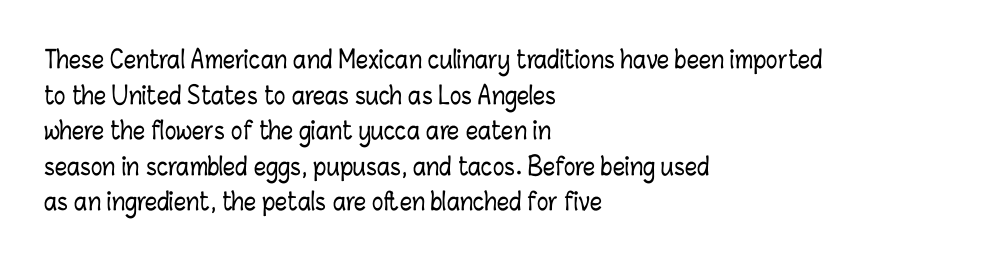
The lettering holds an erect, upright posture throughout. Inter-character spacing is left at the font's built-in metrics. The glyphs are unaccompanied by any horizontal stroke below them. Horizontal alignment here is leftward, the default for most running prose. Is there much room between lines? A standard amount, neither cramped nor airy.
